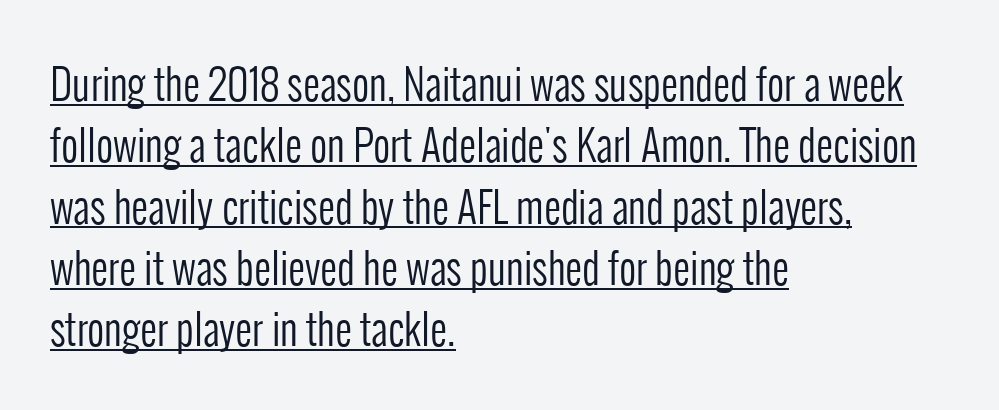
The image shows 42 px regular-weight, condensed sans-serif type, upright; set left-aligned, normal line spacing (1.46x), normal letter spacing, underlined; low stroke contrast and a medium x-height.
